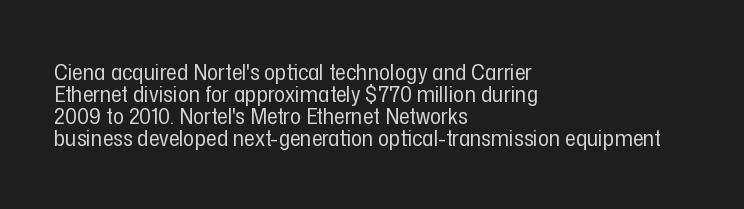
Stems here are at most as thick as an everyday book face. Whoever set this chose condensed vertical rhythm over breathing room. These lines were composed using upright roman letters. What stands out about the letter spacing? Nothing — it is the standard amount. Each line starts at the same left margin while the right side varies. Glance below the letters and you will spot only blank space.
